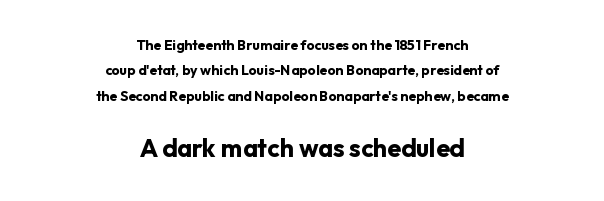
The image shows 25 px bold type, upright; set centered, line spacing 1.82x, normal letter spacing, not underlined; the second (bottom) block is 1.79x larger.
